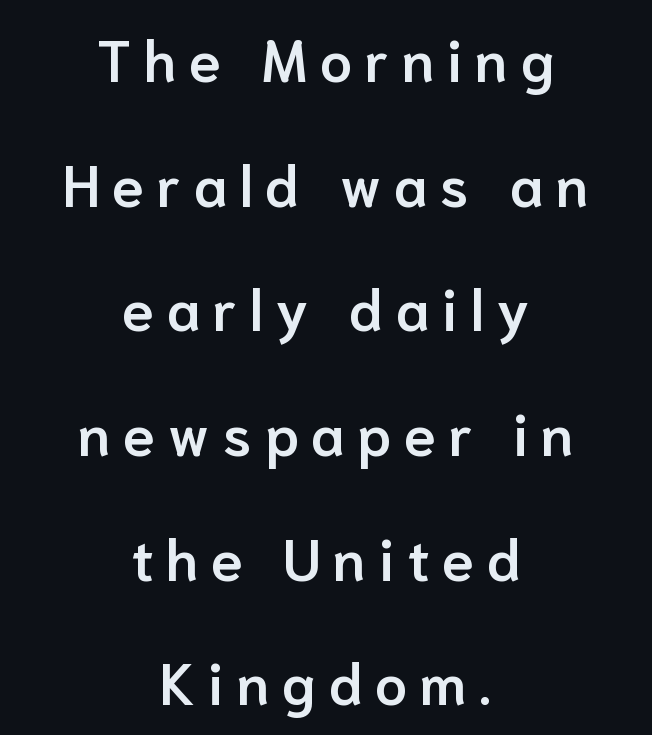
Centered paragraph, ragged on both sides. Varying glyph widths throughout — classic text-font behaviour. A bare baseline throughout the passage. Unlike italic type, these characters show no tilt at all. Emphasis by weight is partial: semibold.
